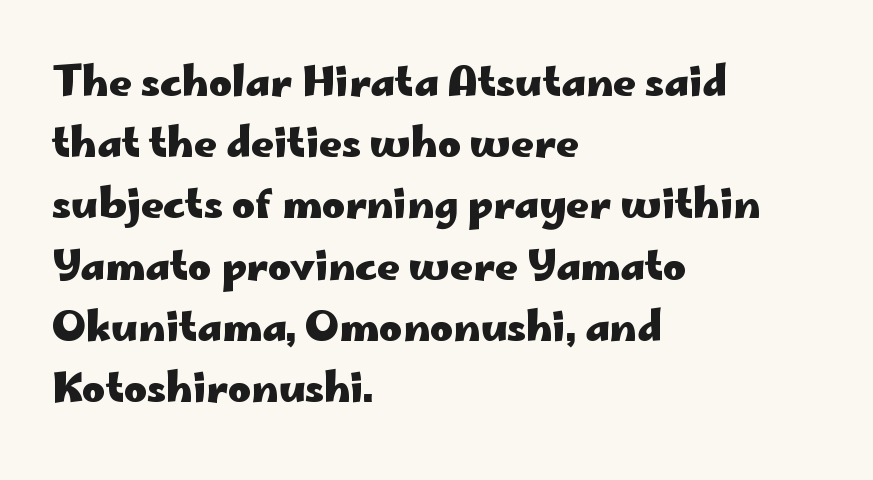
In terms of weight, the rendering is a true, heavy bold. The compositor pushed each line to the left boundary. How would I describe the line gaps? Plain and ordinary. Has an underline been added? It has not.
